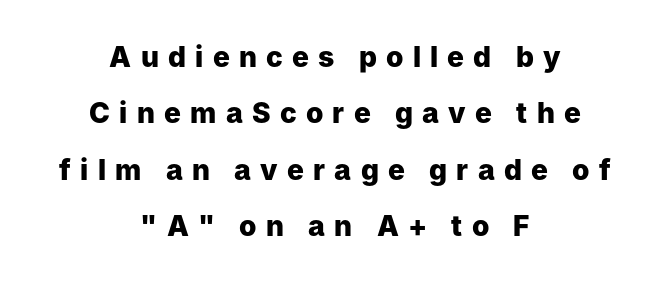
The image shows 28 px heavy sans-serif type, upright; set centered, loose line spacing (2.01x), unusually wide letter spacing (+0.33 em), not underlined; low stroke contrast and a medium x-height.
